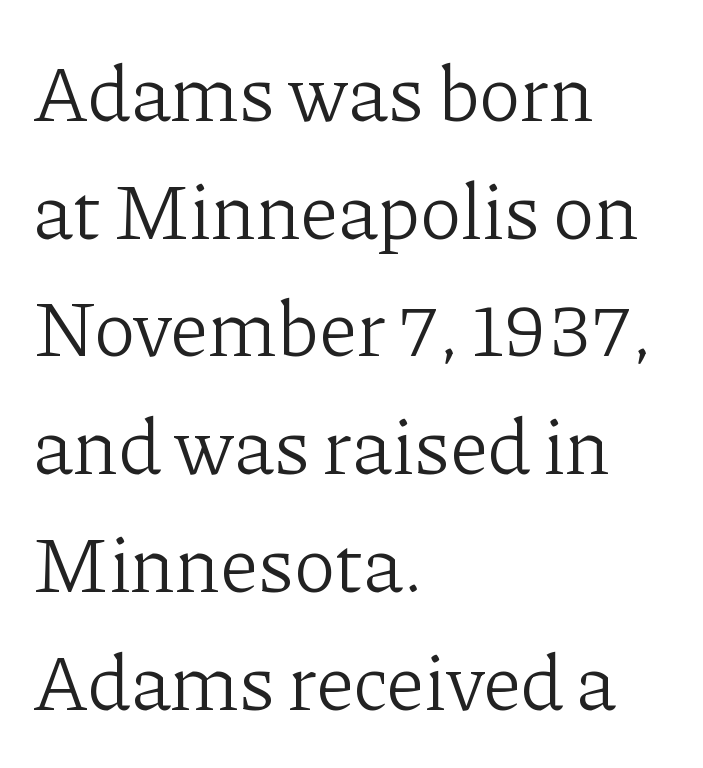
The image shows 79 px light serif type, upright; set left-aligned, normal line spacing (1.49x), normal letter spacing, not underlined; low stroke contrast and a medium x-height.
